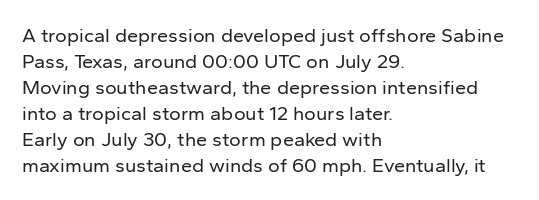
{"italic": "no", "bold": "no", "underline": "no", "align": "left", "line_spacing": "normal", "line_spacing_ratio": 1.3, "letter_spacing": "normal", "letter_spacing_em": 0.0, "glyph_px": 20}
